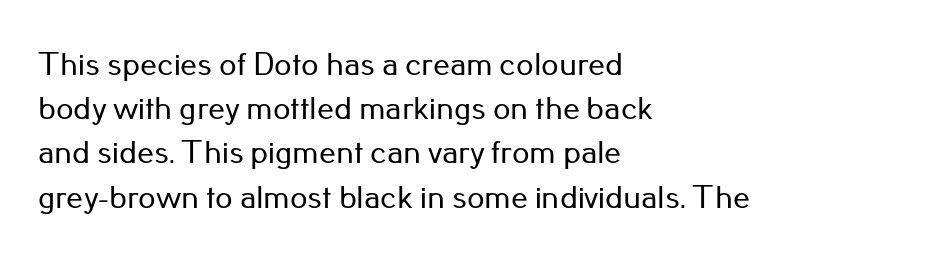
The image shows 34 px sans-serif type, upright; set left-aligned, normal line spacing (1.3x), normal letter spacing, not underlined; low stroke contrast and a small x-height.
